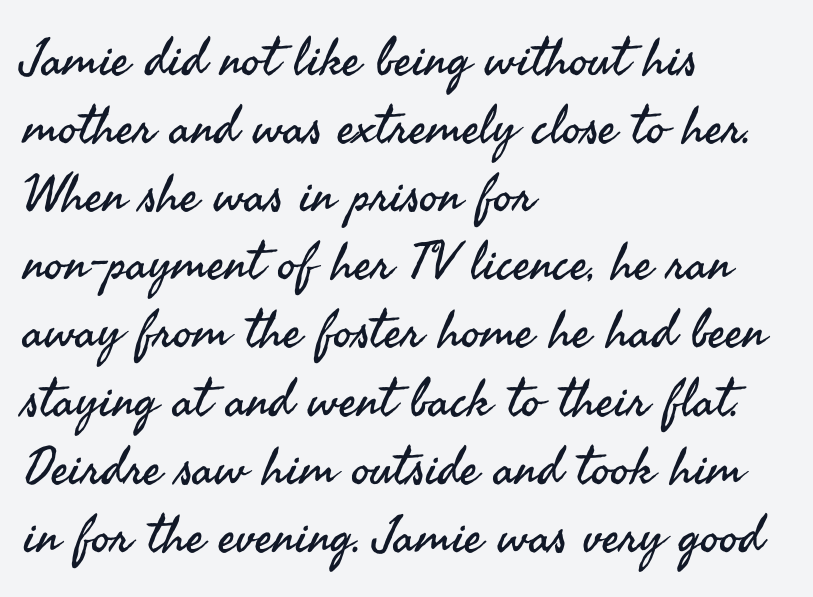
{"serif": "no", "bold": "no", "weight": "regular", "width": "normal", "stroke_contrast": "medium", "x_height": "small", "monospaced": "no", "underline": "no", "align": "left", "line_spacing": "normal", "line_spacing_ratio": 1.31, "letter_spacing": "normal", "letter_spacing_em": 0.0, "glyph_px": 52}
